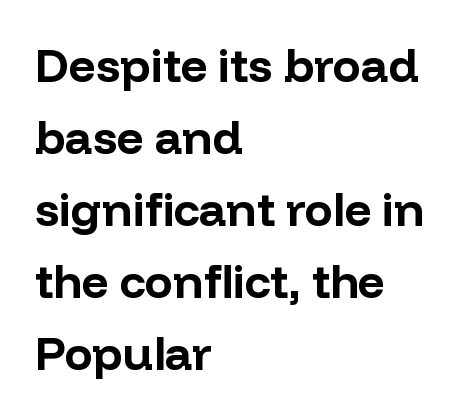
{"serif": "no", "italic": "no", "bold": "yes", "weight": "bold", "width": "normal", "stroke_contrast": "low", "x_height": "medium", "monospaced": "no", "underline": "no", "align": "left", "line_spacing": "normal", "line_spacing_ratio": 1.53, "letter_spacing": "normal", "letter_spacing_em": 0.0, "glyph_px": 47}
